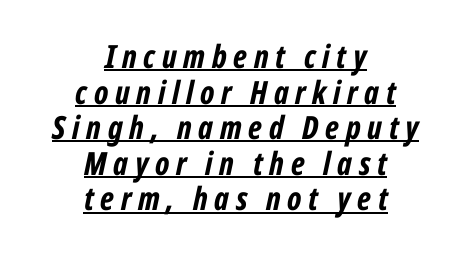
The image shows 32 px bold, condensed type, italic (leaning right); set centered, tight line spacing (1.11x), unusually wide letter spacing (+0.21 em), underlined; low stroke contrast and a medium x-height.
